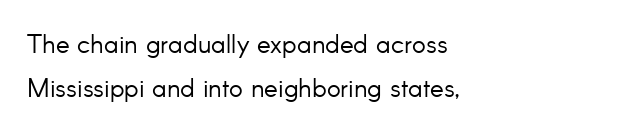
The image shows 26 px text type, upright; set left-aligned, line spacing 1.71x, normal letter spacing, not underlined.
